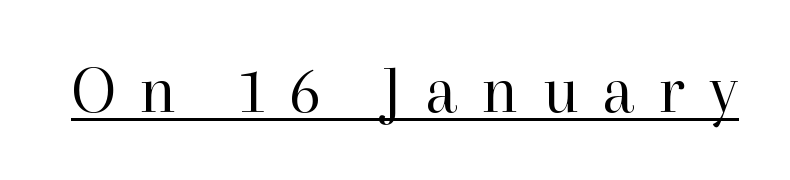
Q: Is the text bold? A: No.
Q: Is the text italic (slanted)? A: No, it is upright.
Q: Is the typeface a serif or a sans-serif typeface? A: Serif.
Q: Is the text underlined? A: Yes.
Q: Is the spacing between letters normal or unusually wide? A: Unusually wide.
Q: Width (condensed, normal, or wide)? A: Normal.
Q: Stroke contrast? A: High.
Q: x-height? A: Medium.
Q: Monospaced? A: No.
